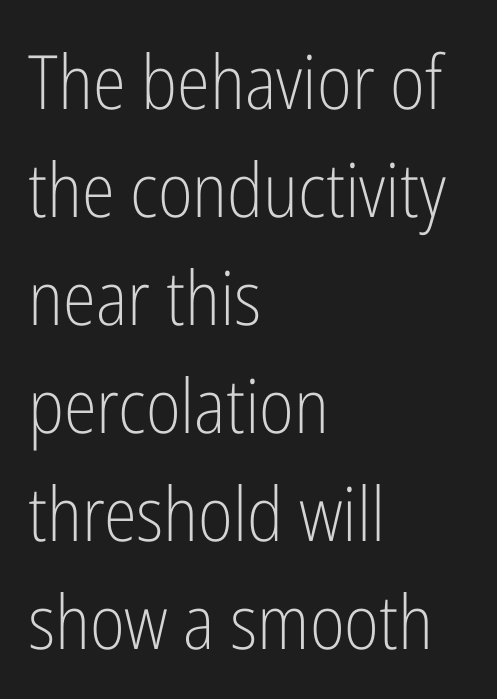
The image shows 75 px light, condensed sans-serif type, upright; set left-aligned, normal line spacing (1.44x), normal letter spacing, not underlined; low stroke contrast and a medium x-height.
